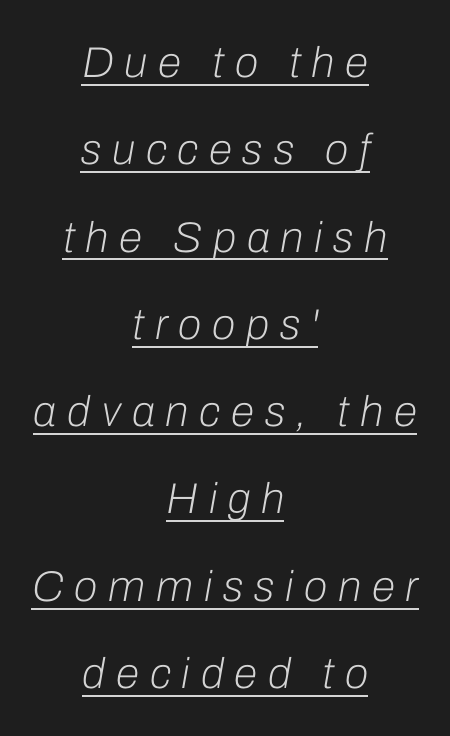
It's the slanting kind of type. Heft: none added — not bold. Here the designer chose a conventional face with non-uniform glyph widths. Vertical spacing — loose. A student would call this center alignment; a typographer would say set centered.
